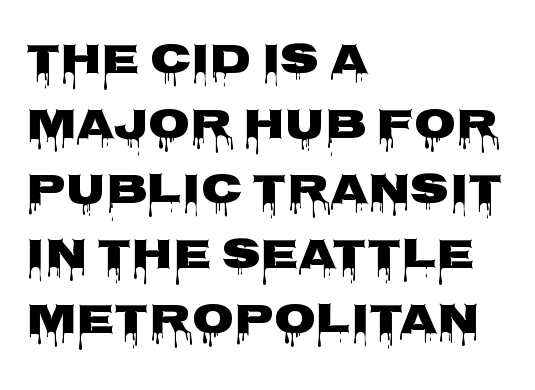
Q: Is the text bold? A: Yes.
Q: Is the text italic (slanted)? A: No, it is upright.
Q: Is the typeface a serif or a sans-serif typeface? A: Sans-serif.
Q: Is the text underlined? A: No.
Q: How is the paragraph aligned? A: Left-aligned.
Q: Is the spacing between letters normal or unusually wide? A: Normal.
Q: Is the spacing between lines tight, normal or loose? A: Normal.
Q: Width (condensed, normal, or wide)? A: Wide.
Q: Stroke contrast? A: Low.
Q: x-height? A: Large.
Q: Monospaced? A: No.
